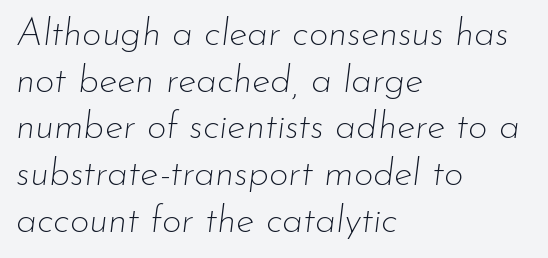
Q: Is the text bold? A: No.
Q: Is the text italic (slanted)? A: Yes, it leans right by about 7 degrees.
Q: Is the text underlined? A: No.
Q: How is the paragraph aligned? A: Left-aligned.
Q: Is the spacing between letters normal or unusually wide? A: Normal.
Q: Width (condensed, normal, or wide)? A: Normal.
Q: Stroke contrast? A: Low.
Q: x-height? A: Small.
Q: Monospaced? A: No.
